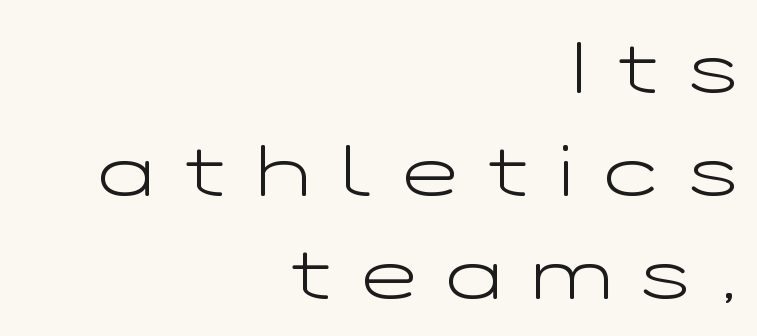
{"serif": "no", "italic": "no", "bold": "no", "weight": "light", "width": "wide", "stroke_contrast": "low", "x_height": "medium", "monospaced": "no", "underline": "no", "align": "right", "line_spacing": "normal", "line_spacing_ratio": 1.41, "letter_spacing": "wide", "letter_spacing_em": 0.43, "glyph_px": 73}
